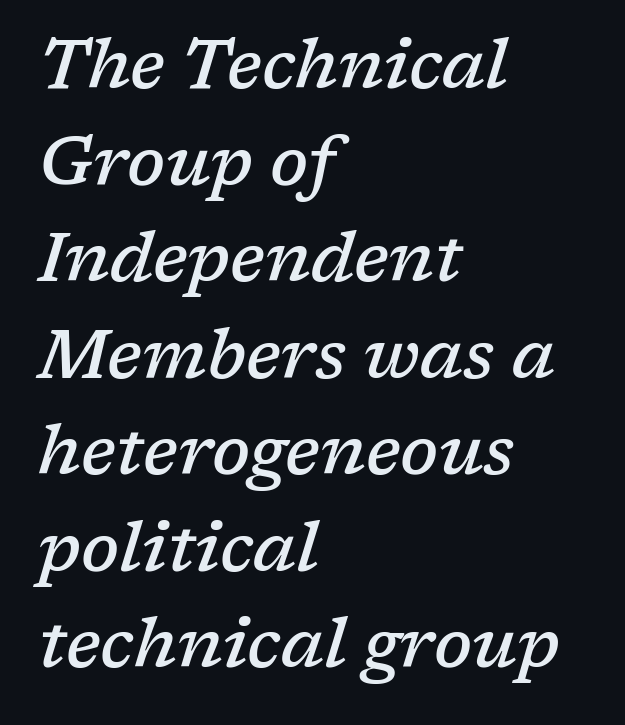
The image shows 68 px semibold serif type, italic (leaning right); set left-aligned, normal line spacing (1.42x), normal letter spacing, not underlined; low stroke contrast and a medium x-height.
